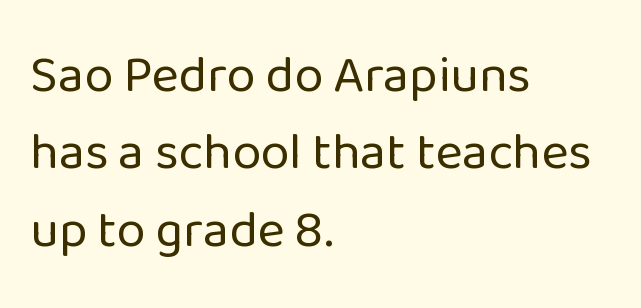
Q: Is the text bold? A: No.
Q: Is the text italic (slanted)? A: No, it is upright.
Q: Is the typeface a serif or a sans-serif typeface? A: Sans-serif.
Q: Is the text underlined? A: No.
Q: How is the paragraph aligned? A: Left-aligned.
Q: Is the spacing between letters normal or unusually wide? A: Normal.
Q: Is the spacing between lines tight, normal or loose? A: Normal.
Q: Width (condensed, normal, or wide)? A: Normal.
Q: Stroke contrast? A: Low.
Q: x-height? A: Medium.
Q: Monospaced? A: No.
